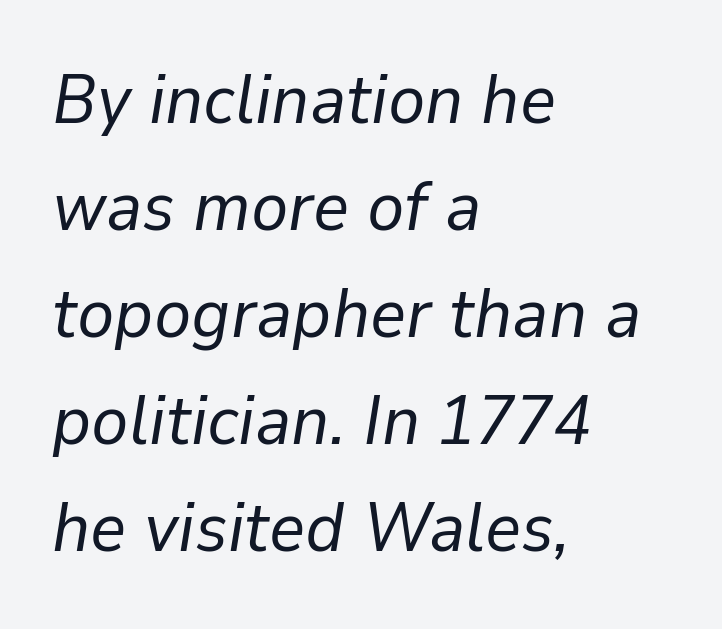
{"italic": "yes", "lean": "right", "slant_degrees": 9, "bold": "no", "weight": "regular", "width": "normal", "stroke_contrast": "low", "x_height": "medium", "monospaced": "no", "underline": "no", "align": "left", "line_spacing": "normal", "line_spacing_ratio": 1.53, "letter_spacing": "normal", "letter_spacing_em": 0.0, "glyph_px": 70}
